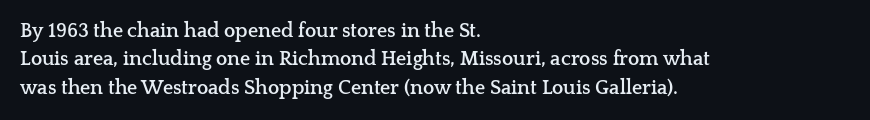
{"italic": "no", "bold": "yes", "underline": "no", "align": "left", "line_spacing": "normal", "line_spacing_ratio": 1.42, "letter_spacing": "normal", "letter_spacing_em": 0.0, "glyph_px": 20}
